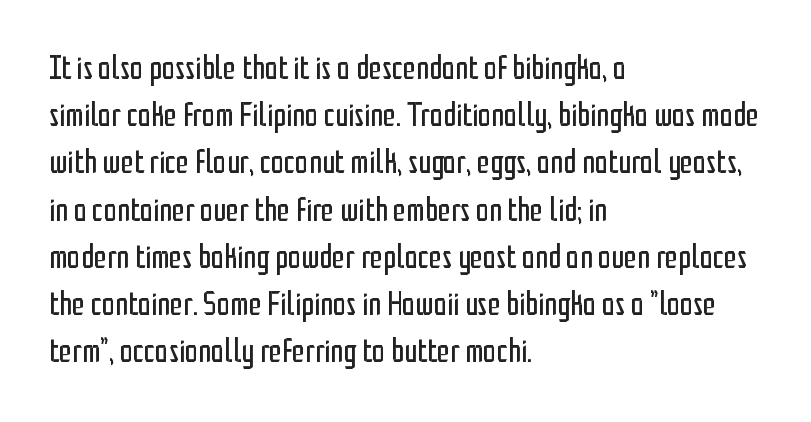
{"serif": "no", "italic": "no", "bold": "no", "weight": "regular", "width": "condensed", "stroke_contrast": "low", "x_height": "medium", "monospaced": "no", "underline": "no", "align": "left", "line_spacing": "normal", "line_spacing_ratio": 1.43, "letter_spacing": "normal", "letter_spacing_em": 0.0, "glyph_px": 33}
